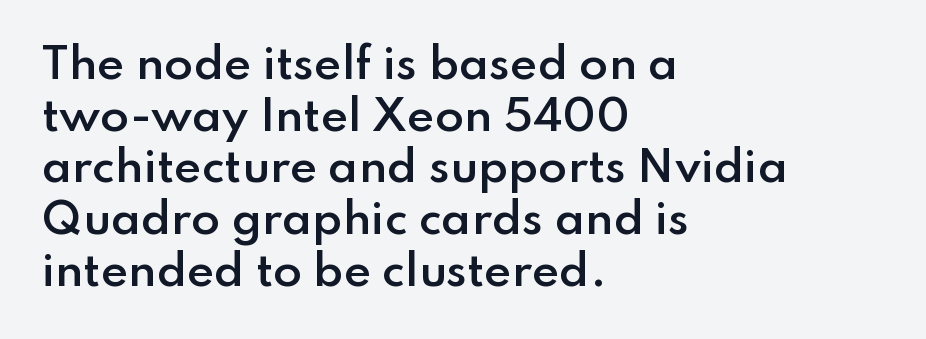
The image shows 42 px semibold sans-serif type, upright; set left-aligned, line spacing 1.23x, normal letter spacing, not underlined; low stroke contrast and a small x-height.
